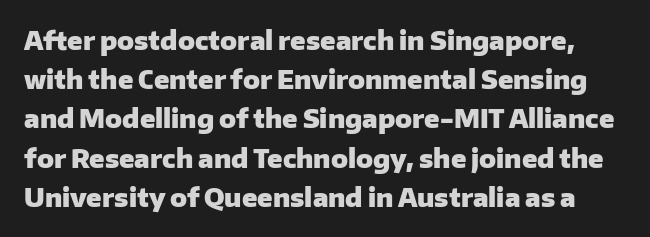
The image shows 25 px bold type, upright; set normal line spacing (1.57x), normal letter spacing, not underlined.
